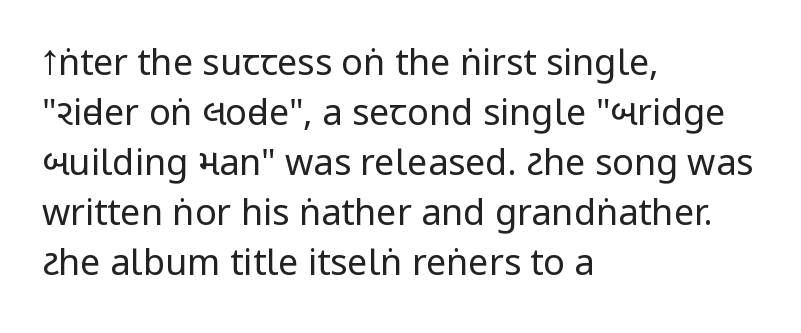
{"serif": "no", "italic": "no", "bold": "no", "weight": "regular", "width": "condensed", "stroke_contrast": "low", "underline": "no", "align": "left", "line_spacing": "normal", "line_spacing_ratio": 1.39, "letter_spacing": "normal", "letter_spacing_em": 0.0, "glyph_px": 36}
